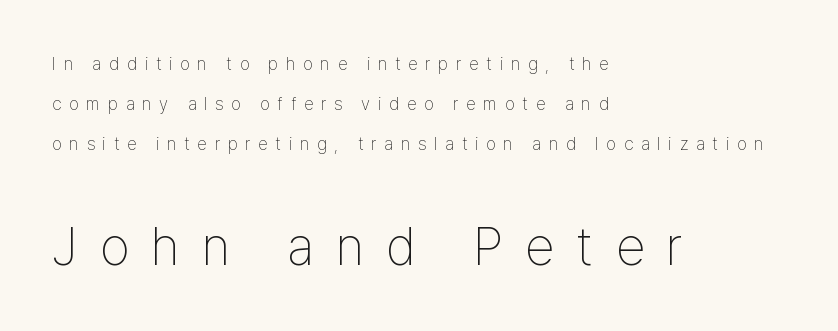
Q: Is the text bold? A: No.
Q: Is the text italic (slanted)? A: No, it is upright.
Q: Is the typeface a serif or a sans-serif typeface? A: Sans-serif.
Q: Is the text underlined? A: No.
Q: How is the paragraph aligned? A: Left-aligned.
Q: Is the spacing between letters normal or unusually wide? A: Unusually wide.
Q: Is the spacing between lines tight, normal or loose? A: Loose.
Q: Which block of text is set in a larger size, the first (top) or the second (bottom)? A: The second (bottom) one.
Q: Width (condensed, normal, or wide)? A: Condensed.
Q: Stroke contrast? A: Low.
Q: x-height? A: Medium.
Q: Monospaced? A: No.
